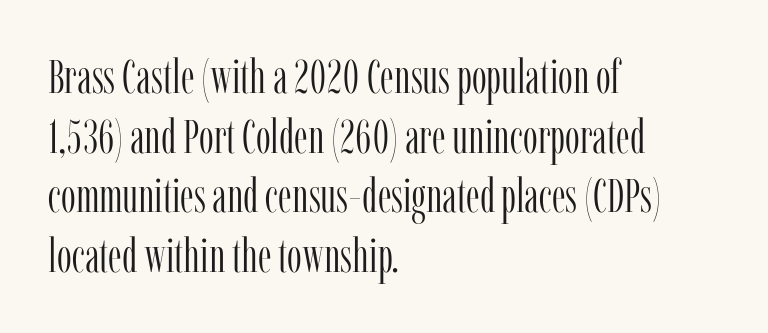
Q: Is the text bold? A: No.
Q: Is the text italic (slanted)? A: No, it is upright.
Q: Is the typeface a serif or a sans-serif typeface? A: Serif.
Q: Is the text underlined? A: No.
Q: How is the paragraph aligned? A: Left-aligned.
Q: Is the spacing between letters normal or unusually wide? A: Normal.
Q: Is the spacing between lines tight, normal or loose? A: Normal.
Q: Width (condensed, normal, or wide)? A: Condensed.
Q: Stroke contrast? A: Low.
Q: x-height? A: Medium.
Q: Monospaced? A: No.
